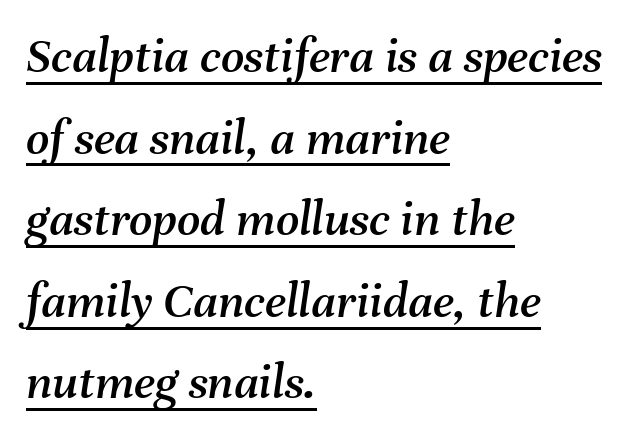
No extra tracking has been applied to these lines. You can tell it's italic because the verticals aren't actually vertical. The passage shown is typed in a proportional face where columns would drift. Short and long lines alike share a common starting point at left. Honestly, the underline is the first thing you notice here. The designer left line spacing at the default.
